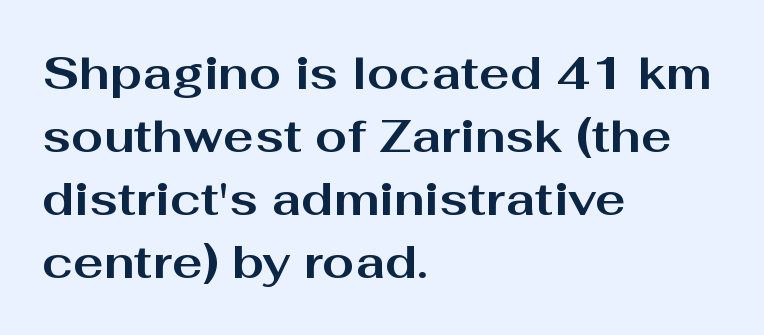
{"serif": "no", "italic": "no", "bold": "yes", "weight": "bold", "width": "wide", "stroke_contrast": "medium", "x_height": "medium", "monospaced": "no", "underline": "no", "align": "left", "line_spacing": "normal", "line_spacing_ratio": 1.37, "letter_spacing": "normal", "letter_spacing_em": 0.0, "glyph_px": 46}
